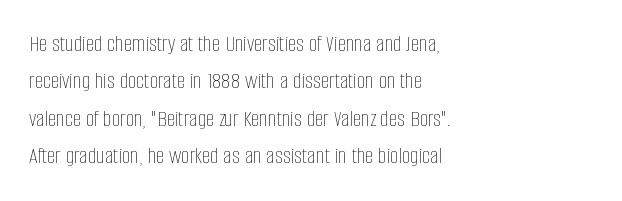
Q: Is the text bold? A: No.
Q: Is the text italic (slanted)? A: No, it is upright.
Q: Is the text underlined? A: No.
Q: How is the paragraph aligned? A: Left-aligned.
Q: Is the spacing between letters normal or unusually wide? A: Normal.
Q: Is the spacing between lines tight, normal or loose? A: Normal.
